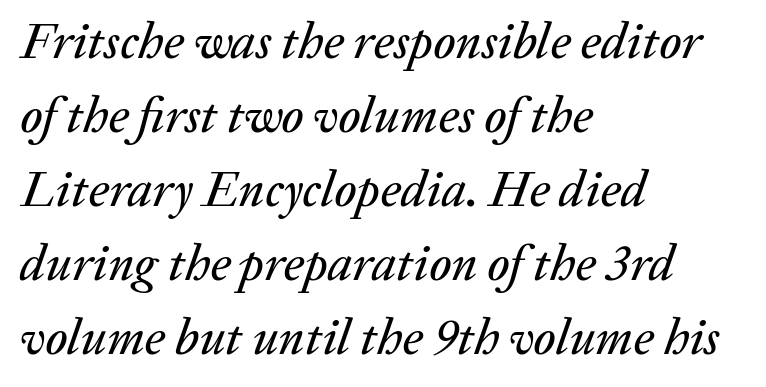
Q: Is the text italic (slanted)? A: Yes, it leans right by about 20 degrees.
Q: Is the text underlined? A: No.
Q: How is the paragraph aligned? A: Left-aligned.
Q: Is the spacing between letters normal or unusually wide? A: Normal.
Q: Is the spacing between lines tight, normal or loose? A: Normal.
Q: Width (condensed, normal, or wide)? A: Normal.
Q: Stroke contrast? A: Low.
Q: x-height? A: Medium.
Q: Monospaced? A: No.
